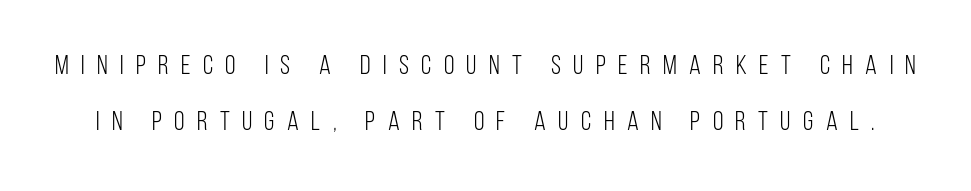
{"italic": "no", "bold": "no", "underline": "no", "line_spacing": "loose", "line_spacing_ratio": 2.09, "letter_spacing": "wide", "letter_spacing_em": 0.46, "glyph_px": 27}
